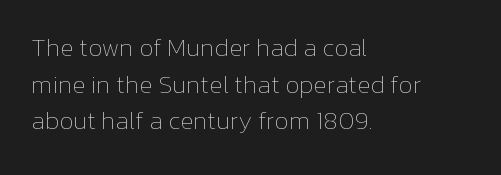
{"italic": "no", "bold": "no", "underline": "no", "align": "left", "line_spacing": "normal", "line_spacing_ratio": 1.47, "letter_spacing": "normal", "letter_spacing_em": 0.0, "glyph_px": 25}
